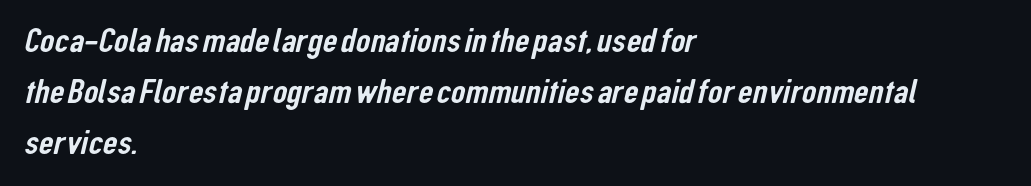
The image shows 36 px condensed sans-serif type; set left-aligned, normal line spacing (1.42x), normal letter spacing, not underlined; low stroke contrast and a medium x-height.
